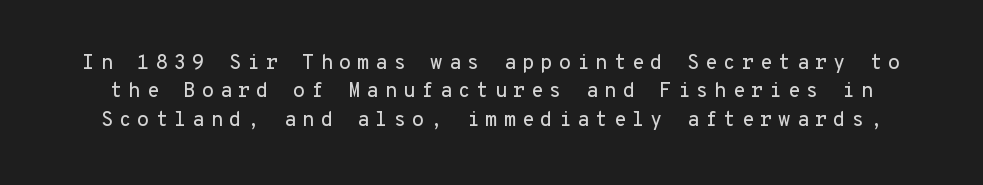
{"italic": "no", "underline": "no", "line_spacing": "normal", "line_spacing_ratio": 1.42, "letter_spacing": "wide", "letter_spacing_em": 0.3, "glyph_px": 20}
